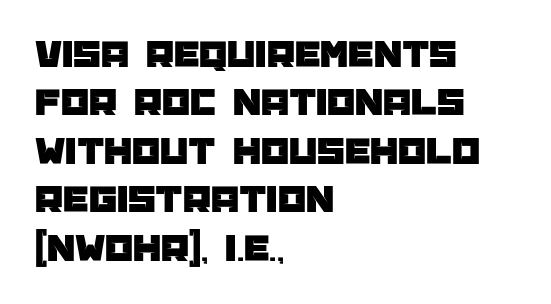
{"serif": "no", "italic": "no", "width": "normal", "stroke_contrast": "low", "x_height": "large", "monospaced": "no", "underline": "no", "align": "left", "line_spacing_ratio": 1.21, "letter_spacing": "normal", "letter_spacing_em": 0.0, "glyph_px": 40}
